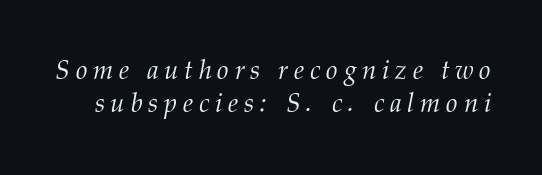
The image shows 26 px text type, italic (leaning right); set normal line spacing (1.27x), unusually wide letter spacing (+0.22 em), not underlined.
